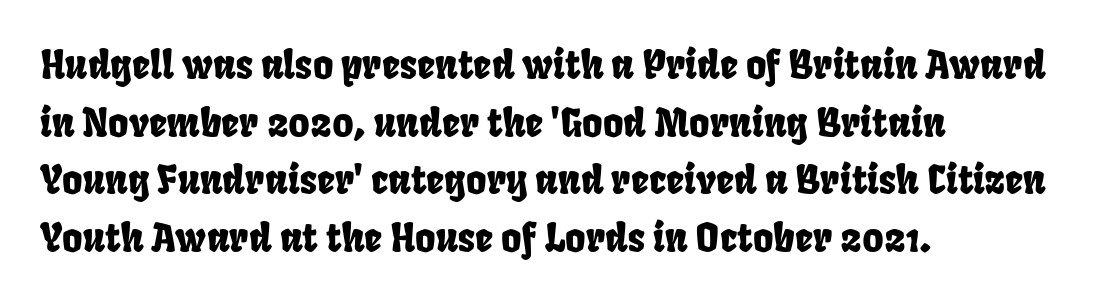
The image shows 39 px condensed sans-serif type; set left-aligned, normal line spacing (1.48x), normal letter spacing, not underlined; low stroke contrast and a large x-height.
